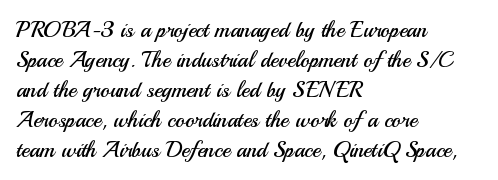
Reading down the column, the eye jumps a familiar distance to each next line. Left-aligned paragraph, ragged on the right. Check under the words: just untouched page.
